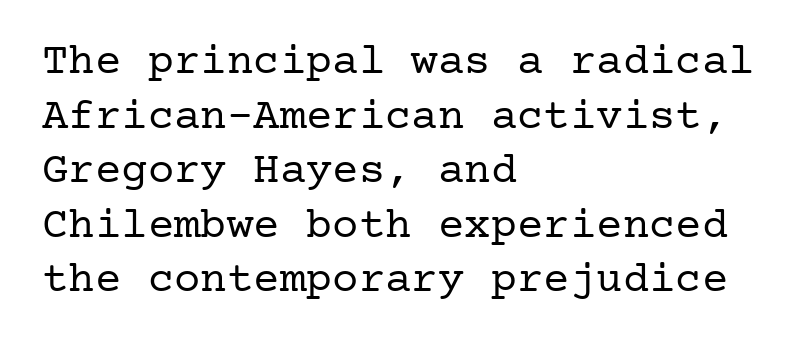
Q: Is the text bold? A: No.
Q: Is the text italic (slanted)? A: No, it is upright.
Q: Is the typeface a serif or a sans-serif typeface? A: Serif.
Q: Is the text underlined? A: No.
Q: How is the paragraph aligned? A: Left-aligned.
Q: Is the spacing between letters normal or unusually wide? A: Normal.
Q: Width (condensed, normal, or wide)? A: Normal.
Q: Stroke contrast? A: Low.
Q: x-height? A: Medium.
